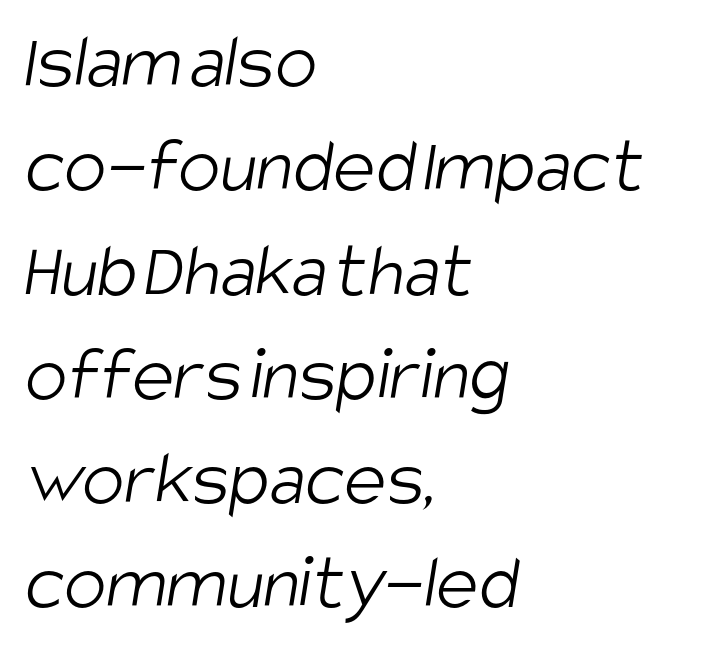
Q: Is the text bold? A: No.
Q: Is the typeface a serif or a sans-serif typeface? A: Sans-serif.
Q: Is the text underlined? A: No.
Q: How is the paragraph aligned? A: Left-aligned.
Q: Is the spacing between letters normal or unusually wide? A: Normal.
Q: Is the spacing between lines tight, normal or loose? A: Normal.
Q: Width (condensed, normal, or wide)? A: Condensed.
Q: Stroke contrast? A: Low.
Q: x-height? A: Large.
Q: Monospaced? A: No.
